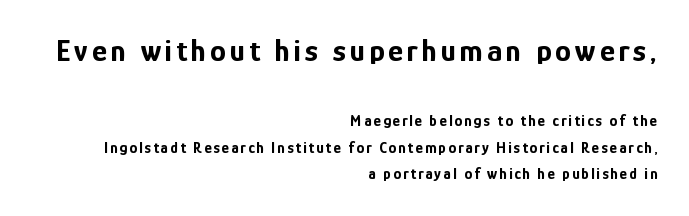
This sample has the flowing, uneven cadence of proportional lettering. A bare baseline throughout the passage. The space between consecutive lines is moderate. I'd describe the lettering as bold — thick and assertive. If you squint, the top block still reads clearly — it's the larger of the two.
